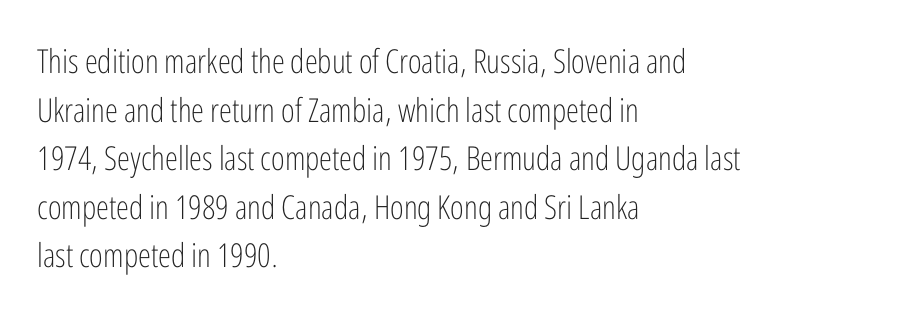
The image shows 33 px light, condensed sans-serif type, upright; set left-aligned, normal line spacing (1.47x), normal letter spacing, not underlined; low stroke contrast and a medium x-height.
